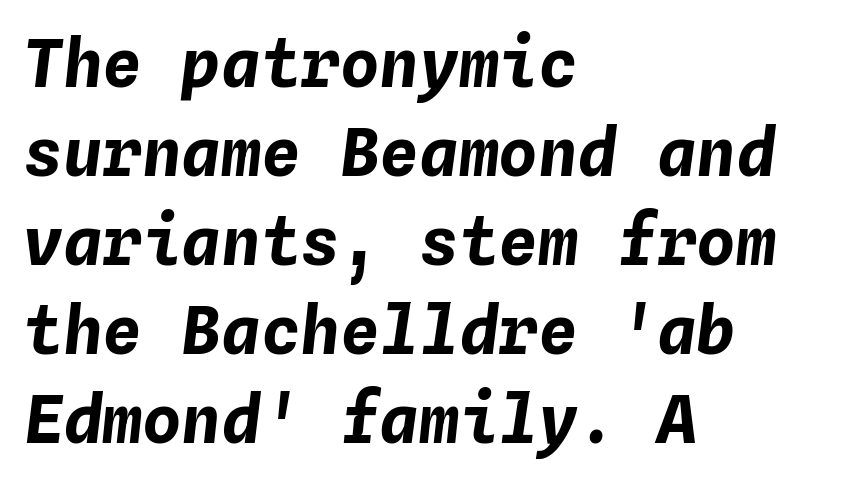
The image shows 66 px bold type, italic (leaning right), monospaced; set left-aligned, normal line spacing (1.35x), normal letter spacing, not underlined; low stroke contrast and a medium x-height.
